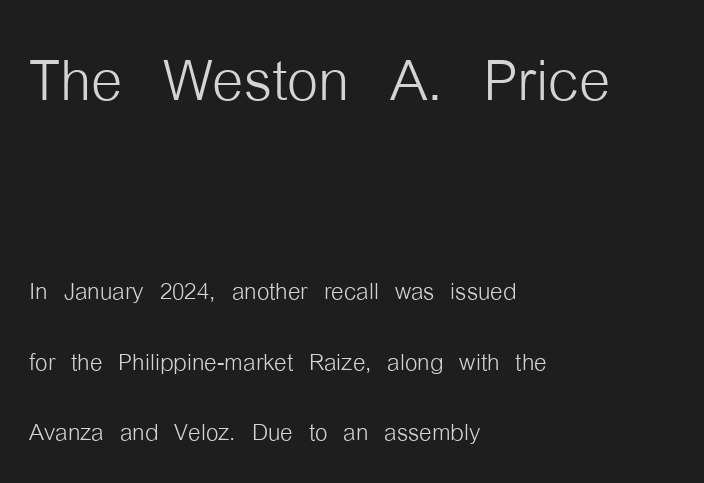
Q: Is the text bold? A: No.
Q: Is the text italic (slanted)? A: No, it is upright.
Q: Is the typeface a serif or a sans-serif typeface? A: Sans-serif.
Q: Is the text underlined? A: No.
Q: How is the paragraph aligned? A: Left-aligned.
Q: Is the spacing between letters normal or unusually wide? A: Normal.
Q: Is the spacing between lines tight, normal or loose? A: Loose.
Q: Which block of text is set in a larger size, the first (top) or the second (bottom)? A: The first (top) one.
Q: Width (condensed, normal, or wide)? A: Condensed.
Q: Stroke contrast? A: Low.
Q: x-height? A: Medium.
Q: Monospaced? A: No.
